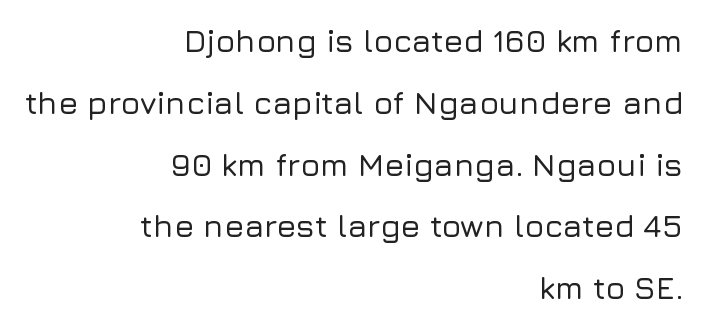
Q: Is the text italic (slanted)? A: No, it is upright.
Q: Is the typeface a serif or a sans-serif typeface? A: Sans-serif.
Q: Is the text underlined? A: No.
Q: How is the paragraph aligned? A: Right-aligned.
Q: Is the spacing between letters normal or unusually wide? A: Normal.
Q: Is the spacing between lines tight, normal or loose? A: Loose.
Q: Width (condensed, normal, or wide)? A: Normal.
Q: Stroke contrast? A: Low.
Q: x-height? A: Medium.
Q: Monospaced? A: No.
